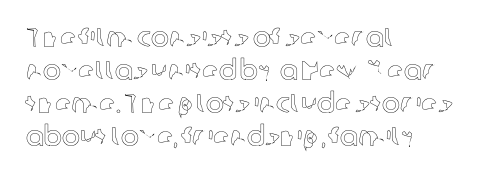
The image shows 27 px text type, upright; set left-aligned, line spacing 1.22x, normal letter spacing, not underlined.
